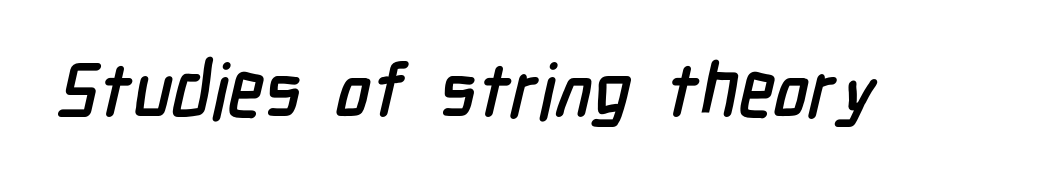
{"serif": "no", "width": "condensed", "stroke_contrast": "low", "x_height": "medium", "monospaced": "no", "underline": "no", "letter_spacing": "normal", "letter_spacing_em": 0.0, "glyph_px": 75}
